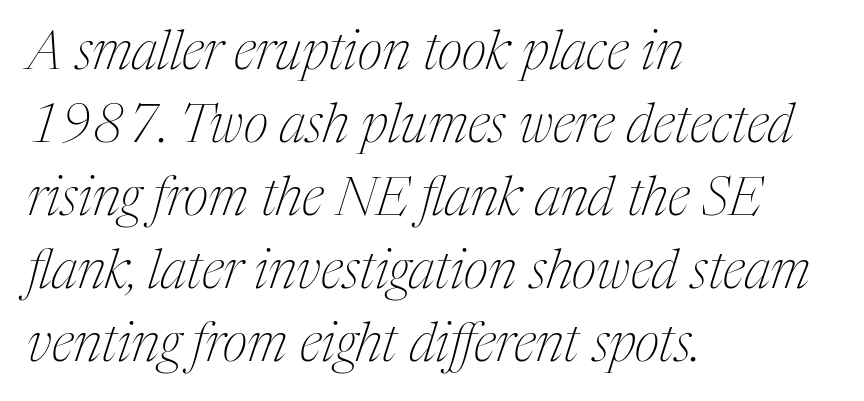
The image shows 54 px thin, condensed serif type, italic (leaning right); set left-aligned, normal line spacing (1.35x), normal letter spacing, not underlined; medium stroke contrast and a medium x-height.
